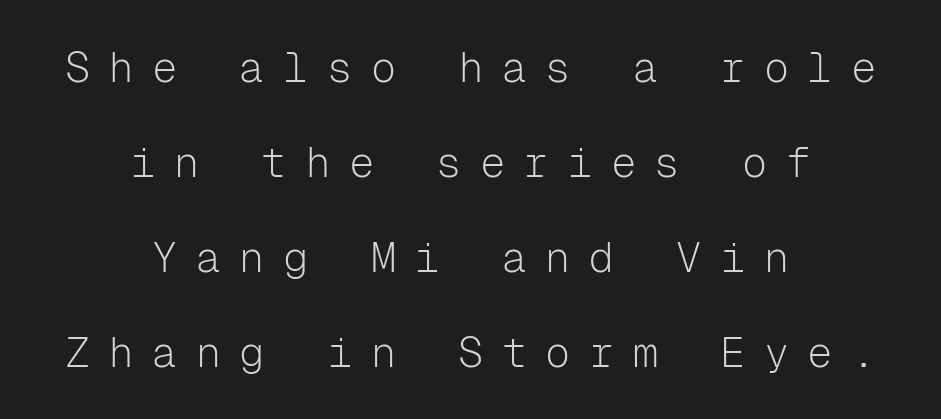
The image shows 42 px light sans-serif type, upright, monospaced; set centered, loose line spacing (2.26x), unusually wide letter spacing (+0.44 em), not underlined; low stroke contrast and a medium x-height.
